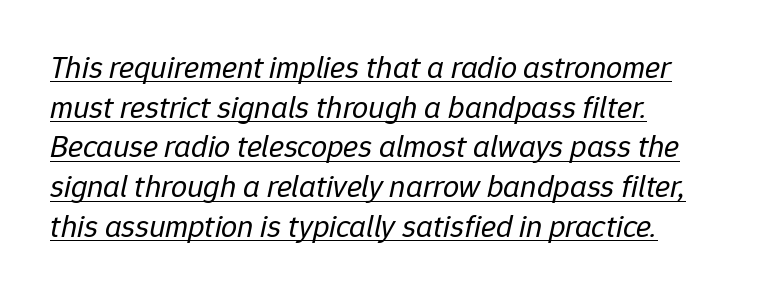
Q: Is the text bold? A: No.
Q: Is the text italic (slanted)? A: Yes, it leans right by about 12 degrees.
Q: Is the text underlined? A: Yes.
Q: How is the paragraph aligned? A: Left-aligned.
Q: Is the spacing between letters normal or unusually wide? A: Normal.
Q: Width (condensed, normal, or wide)? A: Normal.
Q: Stroke contrast? A: Low.
Q: x-height? A: Medium.
Q: Monospaced? A: No.
